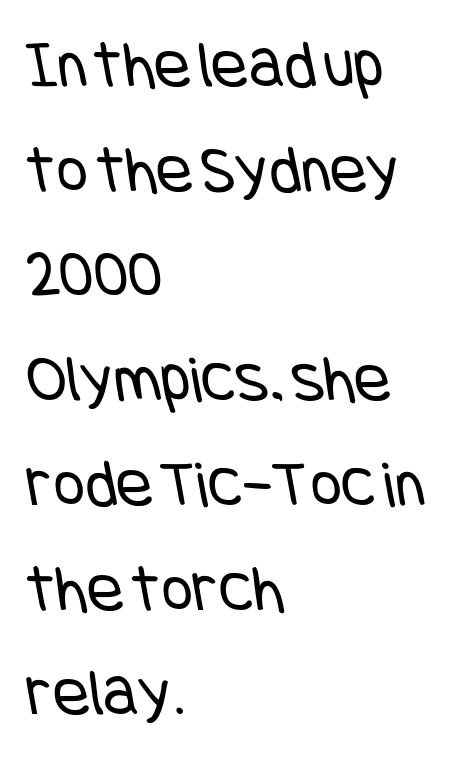
{"serif": "no", "bold": "no", "weight": "regular", "width": "condensed", "stroke_contrast": "low", "x_height": "large", "underline": "no", "align": "left", "line_spacing": "normal", "line_spacing_ratio": 1.54, "letter_spacing": "normal", "letter_spacing_em": 0.0, "glyph_px": 68}
